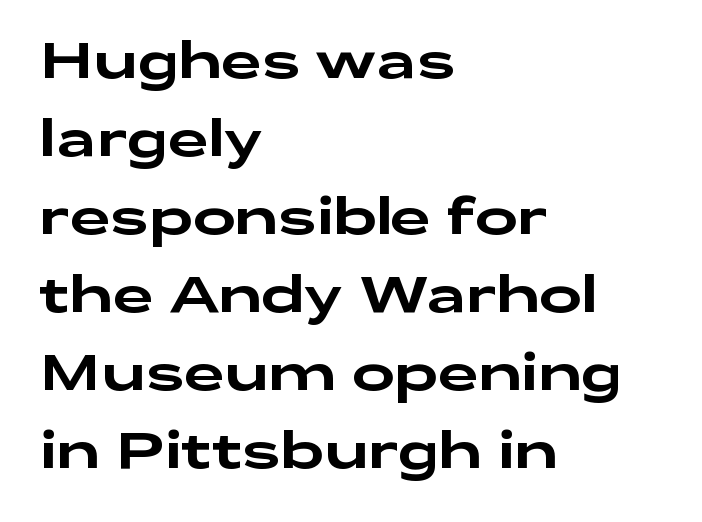
The image shows 51 px wide sans-serif type, upright; set left-aligned, normal line spacing (1.53x), normal letter spacing, not underlined; low stroke contrast and a medium x-height.
